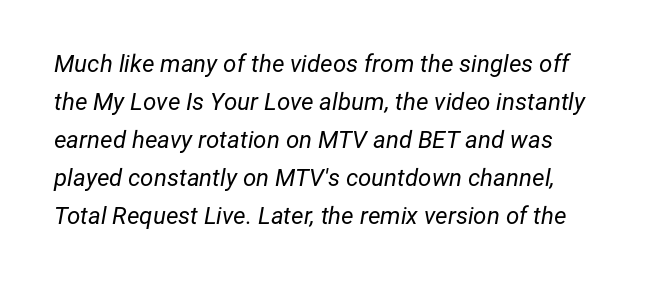
The image shows 24 px text type, italic (leaning right); set left-aligned, normal line spacing (1.58x), normal letter spacing, not underlined.
